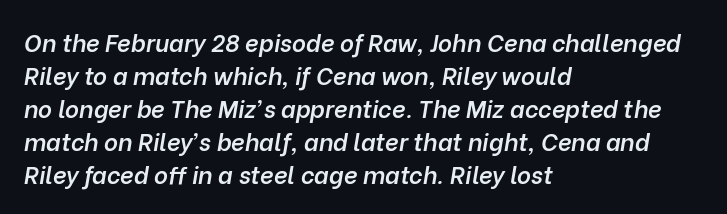
The image shows 24 px text type, italic (leaning right); set left-aligned, normal line spacing (1.37x), normal letter spacing, not underlined.
